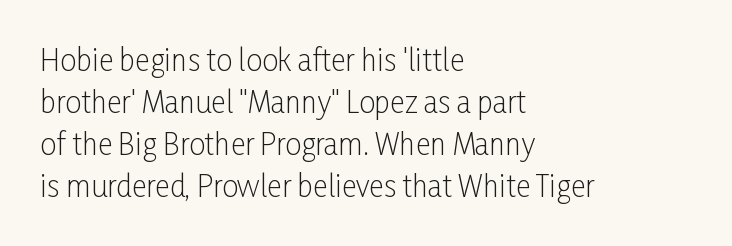
{"serif": "no", "italic": "no", "bold": "no", "weight": "light", "width": "condensed", "stroke_contrast": "low", "x_height": "medium", "monospaced": "no", "underline": "no", "align": "left", "line_spacing": "normal", "line_spacing_ratio": 1.45, "letter_spacing": "normal", "letter_spacing_em": 0.0, "glyph_px": 29}
